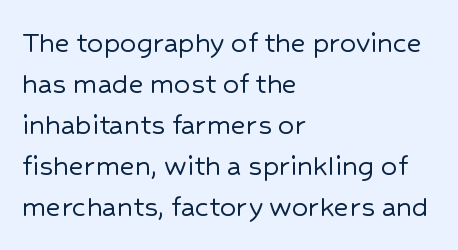
Q: Is the text italic (slanted)? A: No, it is upright.
Q: Is the typeface a serif or a sans-serif typeface? A: Sans-serif.
Q: Is the text underlined? A: No.
Q: How is the paragraph aligned? A: Left-aligned.
Q: Is the spacing between letters normal or unusually wide? A: Normal.
Q: Is the spacing between lines tight, normal or loose? A: Normal.
Q: Width (condensed, normal, or wide)? A: Normal.
Q: Stroke contrast? A: Low.
Q: x-height? A: Medium.
Q: Monospaced? A: No.
